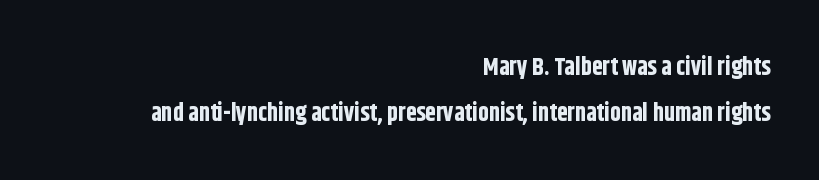
The image shows 24 px bold type, upright; set right-aligned, loose line spacing (1.93x), normal letter spacing, not underlined.
